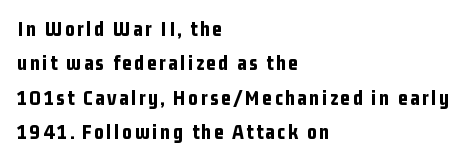
Successive baselines arrive at the customary interval. The lines in this sample share a left origin and differ only in where they stop. This sample uses an upright cut, with every glyph sitting square on the baseline. Students, this is bold: see how much ink each stroke carries. Quick note: underline off.
